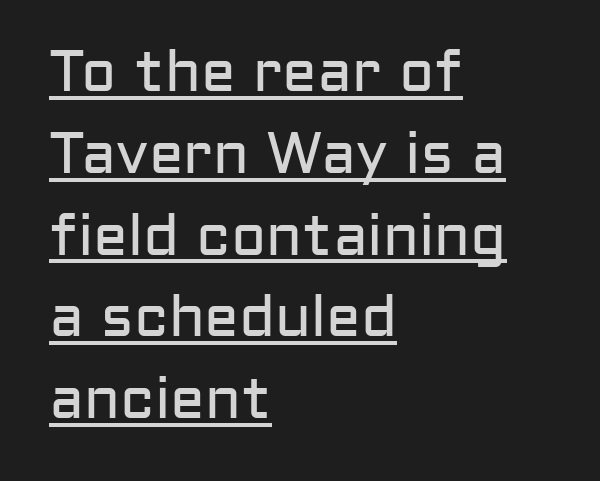
Q: Is the text bold? A: No.
Q: Is the text italic (slanted)? A: No, it is upright.
Q: Is the typeface a serif or a sans-serif typeface? A: Sans-serif.
Q: Is the text underlined? A: Yes.
Q: How is the paragraph aligned? A: Left-aligned.
Q: Is the spacing between letters normal or unusually wide? A: Normal.
Q: Is the spacing between lines tight, normal or loose? A: Normal.
Q: Width (condensed, normal, or wide)? A: Normal.
Q: Stroke contrast? A: Low.
Q: x-height? A: Medium.
Q: Monospaced? A: No.
